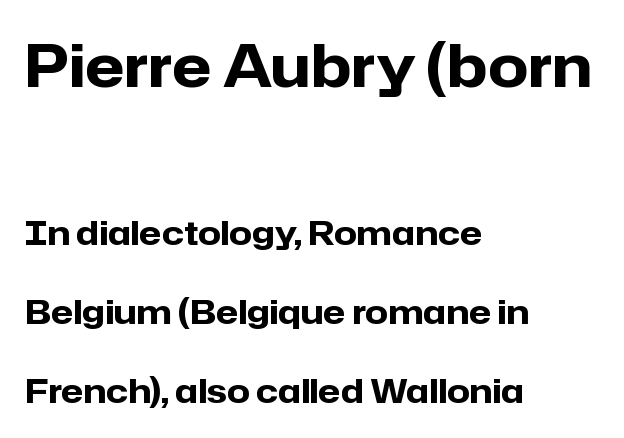
Q: Is the text bold? A: Yes.
Q: Is the text italic (slanted)? A: No, it is upright.
Q: Is the typeface a serif or a sans-serif typeface? A: Sans-serif.
Q: Is the text underlined? A: No.
Q: How is the paragraph aligned? A: Left-aligned.
Q: Is the spacing between letters normal or unusually wide? A: Normal.
Q: Is the spacing between lines tight, normal or loose? A: Loose.
Q: Which block of text is set in a larger size, the first (top) or the second (bottom)? A: The first (top) one.
Q: Width (condensed, normal, or wide)? A: Normal.
Q: Stroke contrast? A: Low.
Q: x-height? A: Medium.
Q: Monospaced? A: No.
